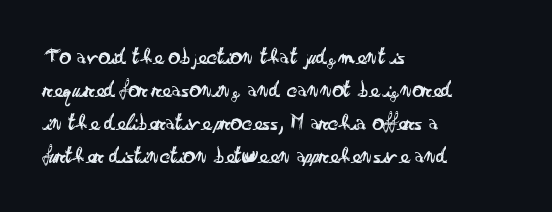
Honestly, the row spacing looks completely unremarkable. Caption: face not bold, strokes unweighted. Posture: vertical. This rendering features lettering with no underline. The setting favours the left margin, as ordinary paragraphs usually do.
